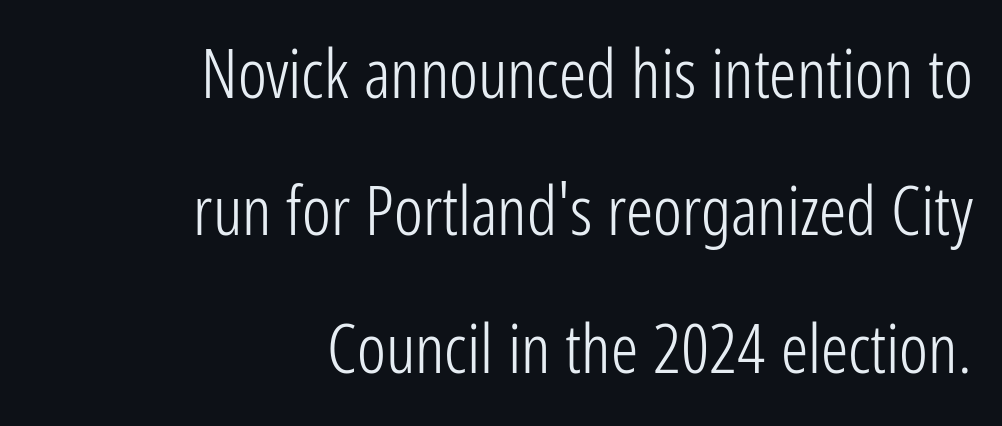
{"serif": "no", "italic": "no", "bold": "no", "weight": "light", "width": "condensed", "stroke_contrast": "low", "x_height": "medium", "monospaced": "no", "underline": "no", "align": "right", "line_spacing": "loose", "line_spacing_ratio": 2.02, "letter_spacing": "normal", "letter_spacing_em": 0.0, "glyph_px": 68}
